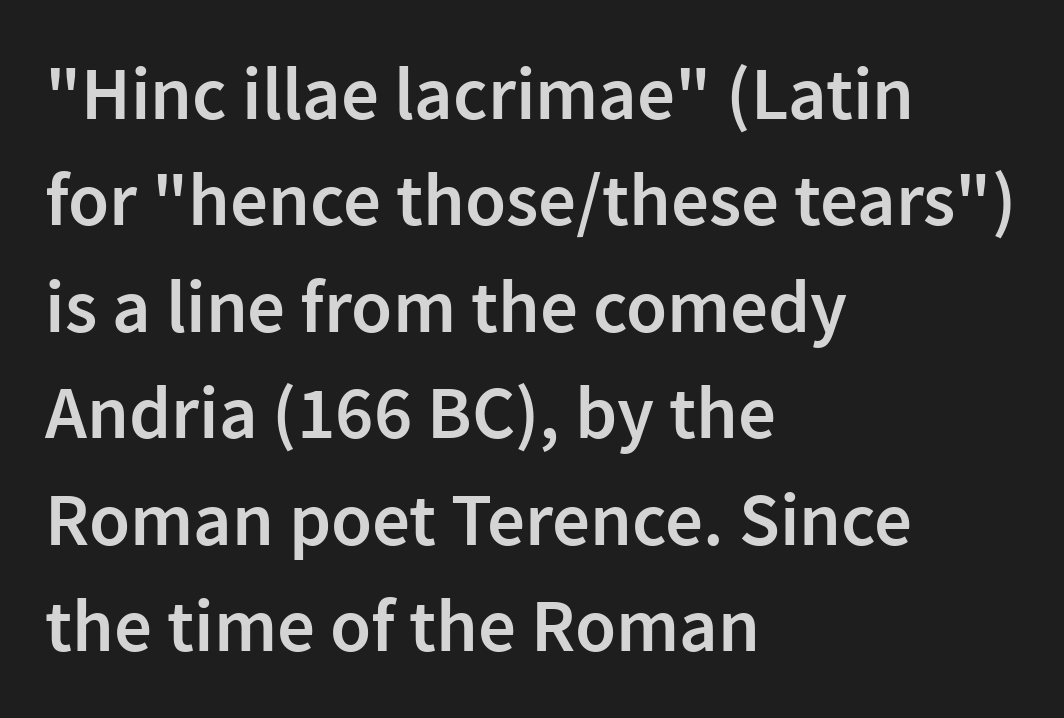
Reading down the column, the eye jumps a familiar distance to each next line. A sans-serif font was chosen for this passage. Summary of weight: moderately heavy, a semibold. The lines are quadded left.
